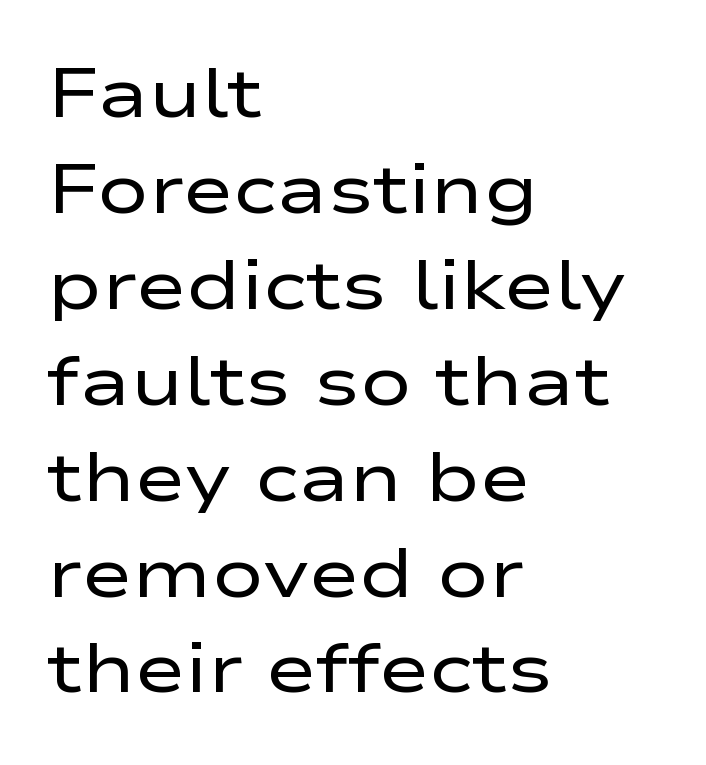
{"serif": "no", "italic": "no", "bold": "no", "weight": "regular", "width": "wide", "stroke_contrast": "low", "x_height": "medium", "monospaced": "no", "underline": "no", "align": "left", "line_spacing": "normal", "line_spacing_ratio": 1.39, "letter_spacing": "normal", "letter_spacing_em": 0.0, "glyph_px": 69}
